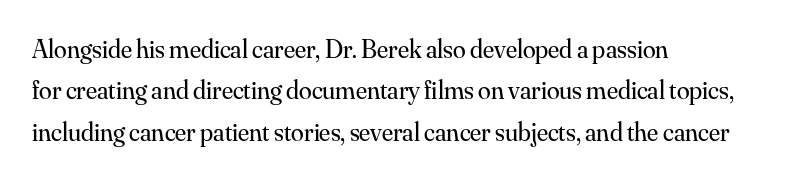
The image shows 26 px text type, upright; set left-aligned, normal line spacing (1.59x), normal letter spacing, not underlined.
